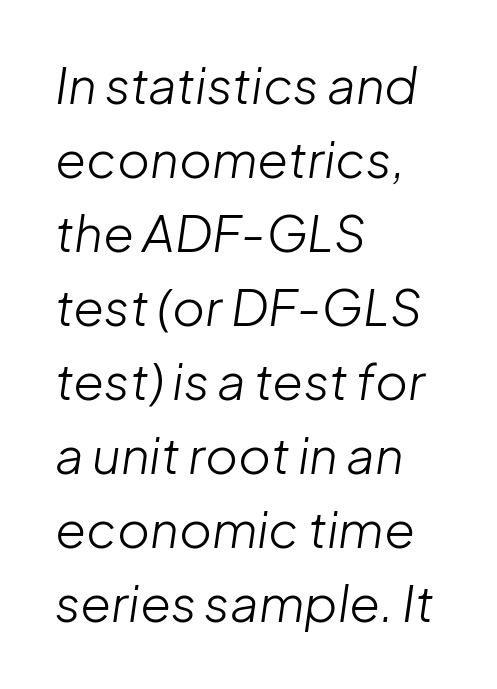
The words here are not underlined. A typesetter would call this proportional, since set widths differ per character. Italic? Definitely — the glyphs are oblique. Is there much room between lines? A standard amount, neither cramped nor airy. Does extra space separate the letters? No, they use regular spacing.
